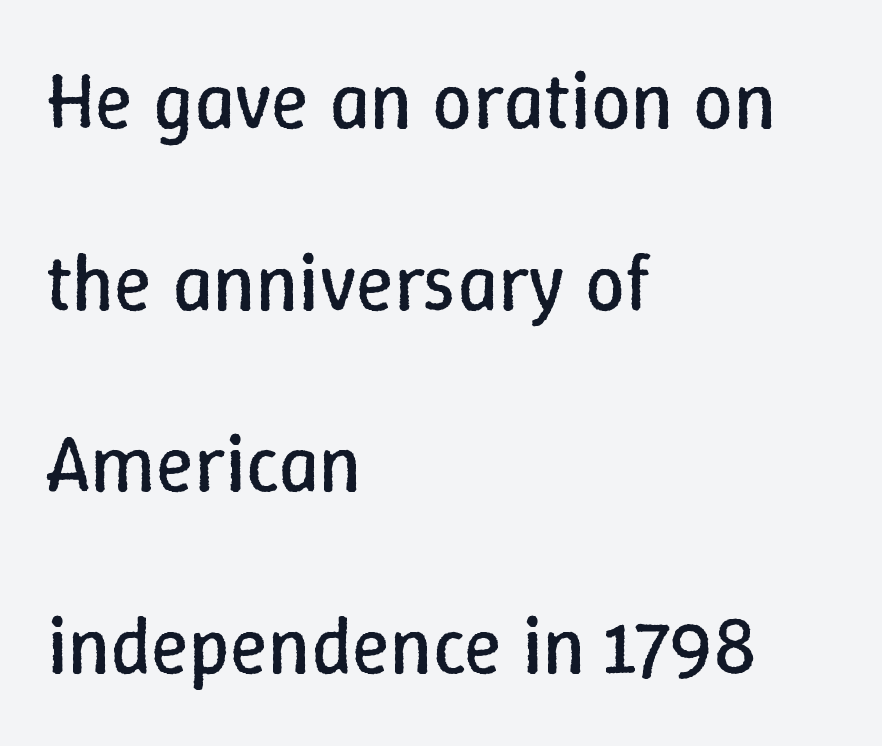
The lettering holds an erect, upright posture throughout. Looks like regular typesetting: each glyph gets only the width it needs. Compared with a typical body face, this is equally light or lighter still. Interline gaps are noticeably wide in this sample. Each row of text sits above clean, open space.
